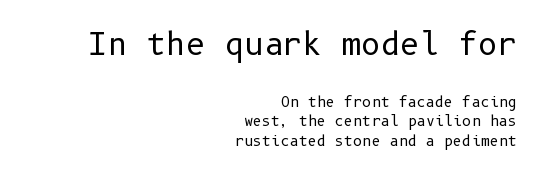
Q: Is the text bold? A: No.
Q: Is the text italic (slanted)? A: No, it is upright.
Q: Is the typeface a serif or a sans-serif typeface? A: Sans-serif.
Q: Is the text underlined? A: No.
Q: How is the paragraph aligned? A: Right-aligned.
Q: Is the spacing between letters normal or unusually wide? A: Normal.
Q: Is the spacing between lines tight, normal or loose? A: Normal.
Q: Which block of text is set in a larger size, the first (top) or the second (bottom)? A: The first (top) one.
Q: Width (condensed, normal, or wide)? A: Normal.
Q: Stroke contrast? A: Low.
Q: x-height? A: Medium.
